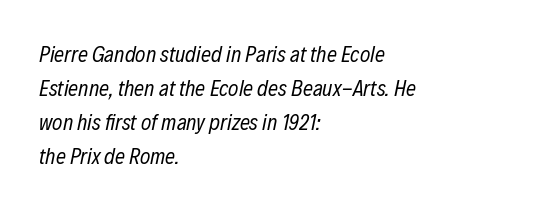
The image shows 22 px text type, italic (leaning right); set left-aligned, normal line spacing (1.54x), normal letter spacing, not underlined.
